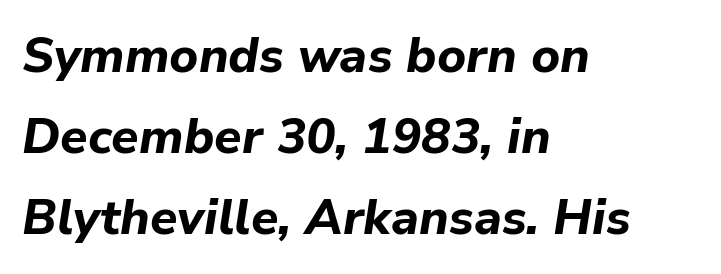
{"italic": "yes", "lean": "right", "slant_degrees": 9, "bold": "yes", "weight": "bold", "width": "normal", "stroke_contrast": "low", "x_height": "medium", "monospaced": "no", "underline": "no", "align": "left", "line_spacing": "normal", "line_spacing_ratio": 1.65, "letter_spacing": "normal", "letter_spacing_em": 0.0, "glyph_px": 49}
